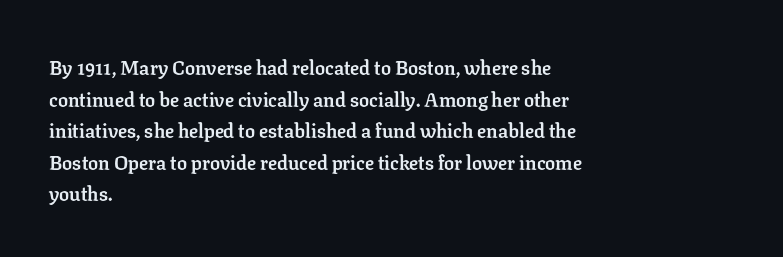
Q: Is the text bold? A: Yes.
Q: Is the text italic (slanted)? A: No, it is upright.
Q: Is the text underlined? A: No.
Q: How is the paragraph aligned? A: Left-aligned.
Q: Is the spacing between letters normal or unusually wide? A: Normal.
Q: Is the spacing between lines tight, normal or loose? A: Normal.
